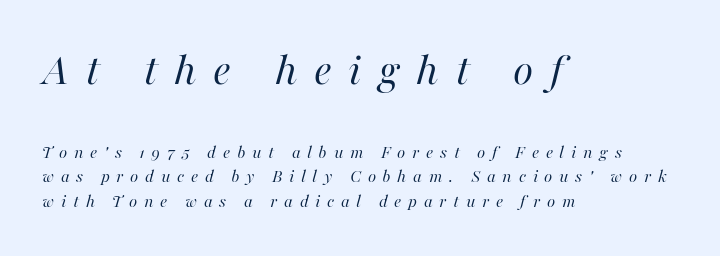
Note the varied advance widths — an 'i' is clearly narrower than an 'm'. The horizontal fit of the characters is loose and conspicuously gappy. The area under the type is left untouched. A normal amount of white space separates one row of letters from the next. Stroke thickness stays within the range of a standard reading face or lighter. The paragraph has a hard left edge and a soft right edge.
